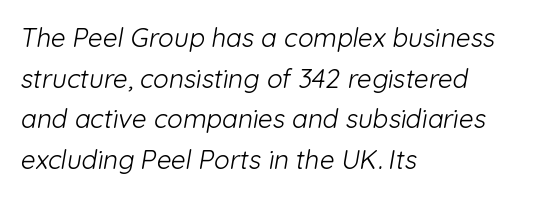
The image shows 26 px text type; set left-aligned, normal line spacing (1.56x), normal letter spacing, not underlined.
